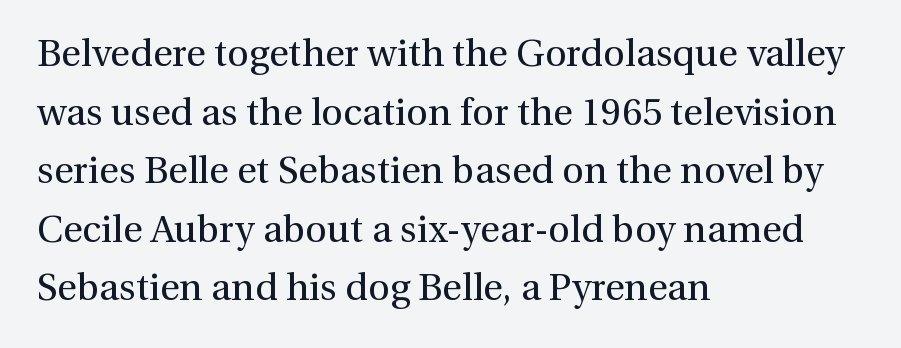
Q: Is the text bold? A: No.
Q: Is the text italic (slanted)? A: No, it is upright.
Q: Is the typeface a serif or a sans-serif typeface? A: Serif.
Q: Is the text underlined? A: No.
Q: How is the paragraph aligned? A: Left-aligned.
Q: Is the spacing between letters normal or unusually wide? A: Normal.
Q: Is the spacing between lines tight, normal or loose? A: Normal.
Q: Width (condensed, normal, or wide)? A: Normal.
Q: Stroke contrast? A: Medium.
Q: x-height? A: Medium.
Q: Monospaced? A: No.
